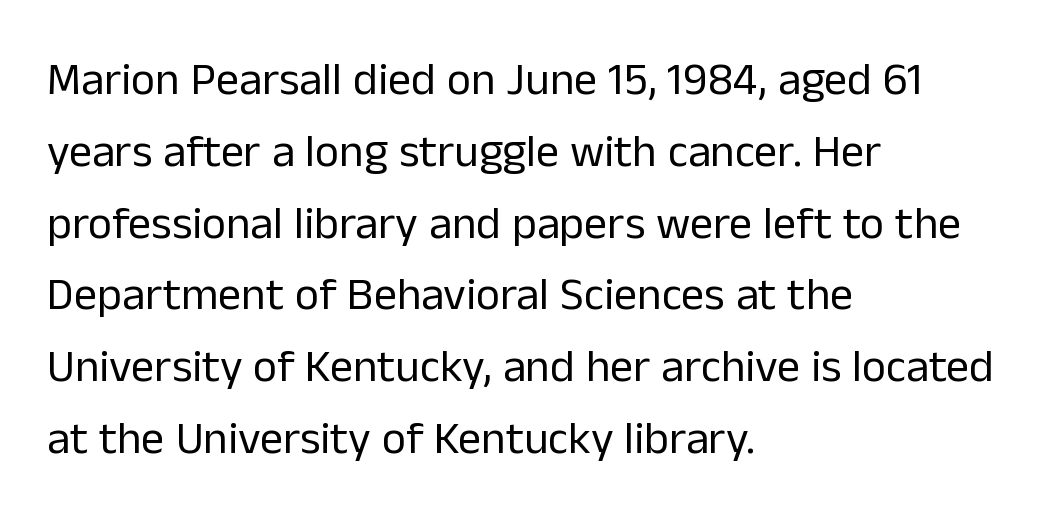
Q: Is the text bold? A: No.
Q: Is the text italic (slanted)? A: No, it is upright.
Q: Is the typeface a serif or a sans-serif typeface? A: Sans-serif.
Q: Is the text underlined? A: No.
Q: How is the paragraph aligned? A: Left-aligned.
Q: Is the spacing between letters normal or unusually wide? A: Normal.
Q: Is the spacing between lines tight, normal or loose? A: Normal.
Q: Width (condensed, normal, or wide)? A: Normal.
Q: Stroke contrast? A: Low.
Q: x-height? A: Medium.
Q: Monospaced? A: No.
